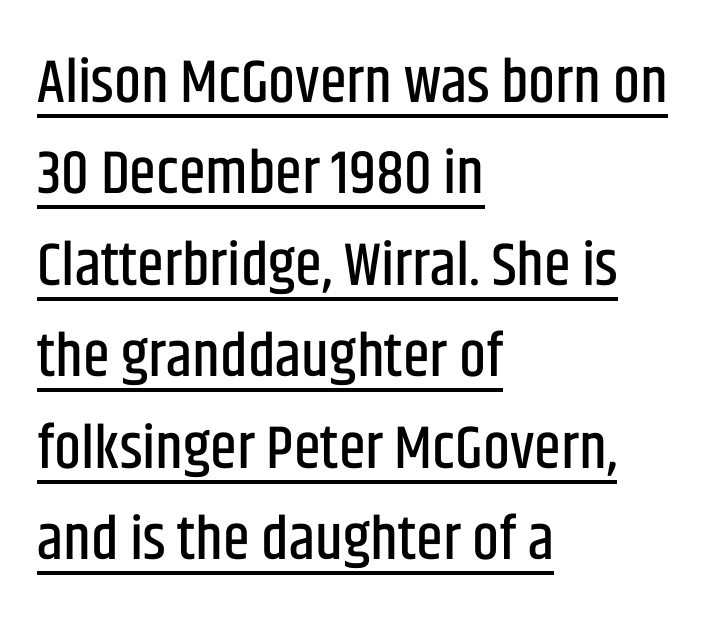
The image shows 61 px condensed sans-serif type, upright; set left-aligned, normal line spacing (1.5x), normal letter spacing, underlined; low stroke contrast and a large x-height.
